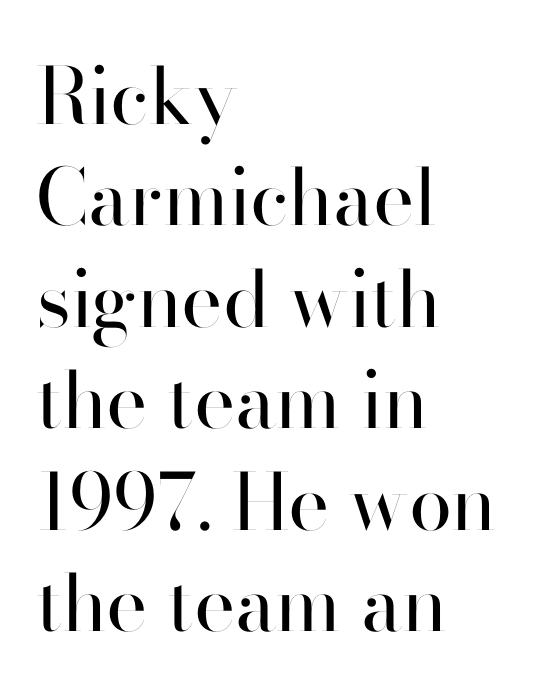
{"serif": "no", "italic": "no", "bold": "no", "weight": "regular", "width": "normal", "stroke_contrast": "high", "x_height": "small", "monospaced": "no", "underline": "no", "align": "left", "line_spacing": "normal", "line_spacing_ratio": 1.3, "letter_spacing": "normal", "letter_spacing_em": 0.0, "glyph_px": 78}
